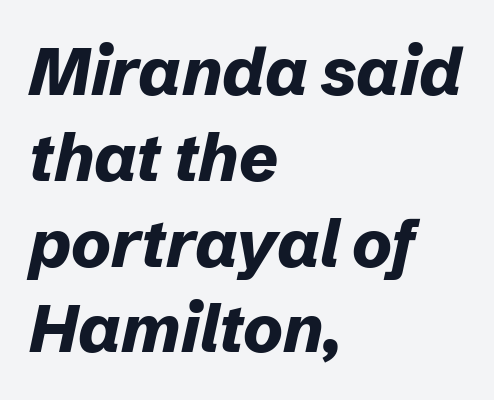
The image shows 67 px bold type, italic (leaning right); set left-aligned, normal line spacing (1.28x), normal letter spacing, not underlined; low stroke contrast and a medium x-height.
